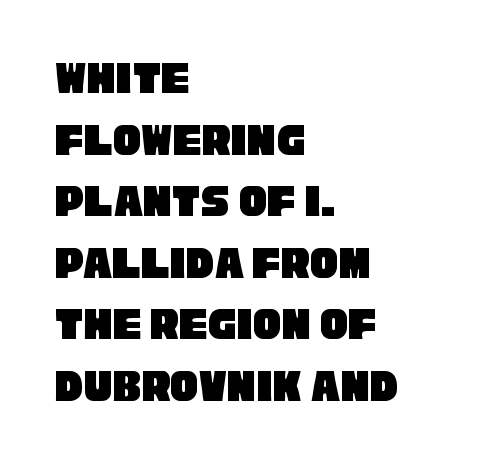
The image shows 47 px condensed sans-serif type; set left-aligned, normal line spacing (1.31x), normal letter spacing, not underlined; low stroke contrast and a large x-height.
